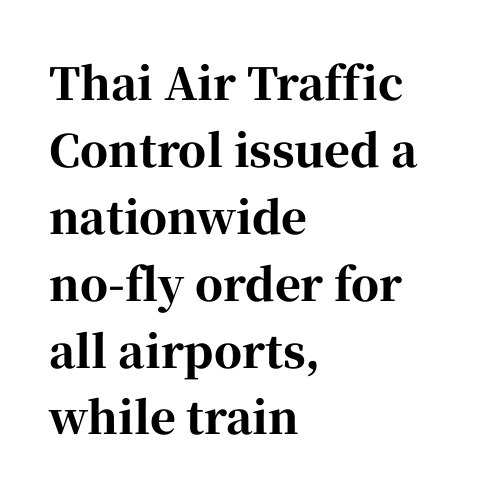
{"serif": "yes", "italic": "no", "bold": "yes", "weight": "bold", "width": "normal", "stroke_contrast": "high", "x_height": "medium", "monospaced": "no", "underline": "no", "align": "left", "line_spacing": "normal", "line_spacing_ratio": 1.52, "letter_spacing": "normal", "letter_spacing_em": 0.0, "glyph_px": 44}
